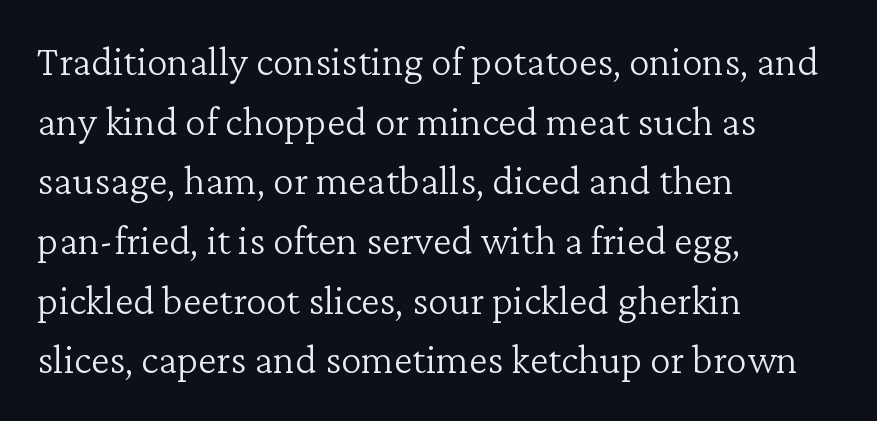
Q: Is the text bold? A: No.
Q: Is the text italic (slanted)? A: No, it is upright.
Q: Is the typeface a serif or a sans-serif typeface? A: Serif.
Q: Is the text underlined? A: No.
Q: How is the paragraph aligned? A: Left-aligned.
Q: Is the spacing between letters normal or unusually wide? A: Normal.
Q: Is the spacing between lines tight, normal or loose? A: Normal.
Q: Width (condensed, normal, or wide)? A: Normal.
Q: Stroke contrast? A: Low.
Q: x-height? A: Medium.
Q: Monospaced? A: No.
